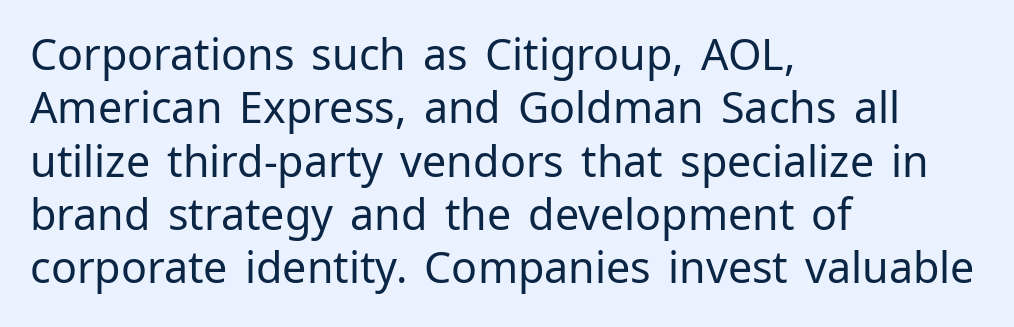
{"serif": "no", "italic": "no", "bold": "no", "weight": "regular", "width": "normal", "stroke_contrast": "low", "x_height": "medium", "monospaced": "no", "underline": "no", "align": "left", "line_spacing_ratio": 1.24, "letter_spacing": "normal", "letter_spacing_em": 0.0, "glyph_px": 43}
